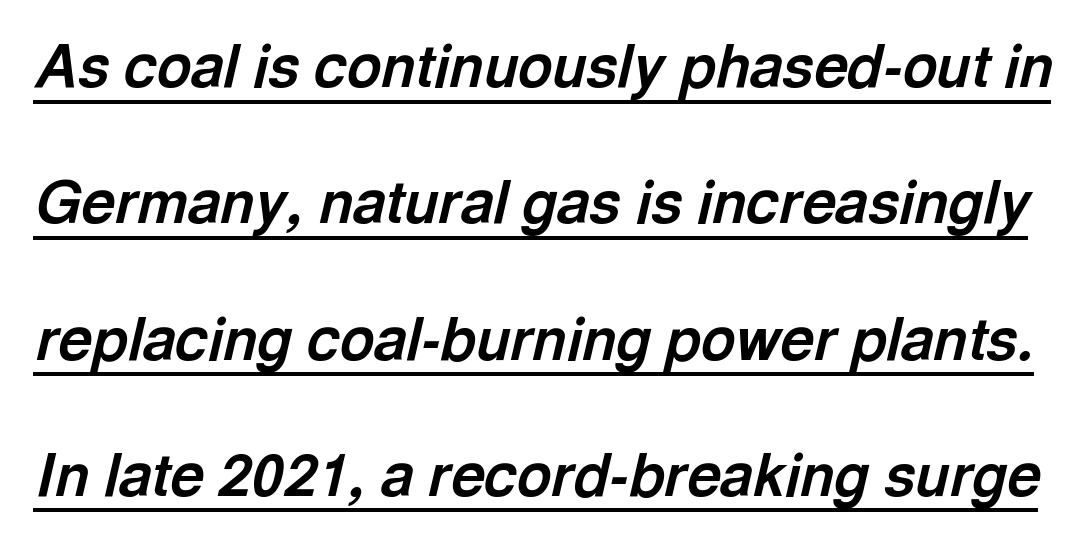
Q: Is the text bold? A: Yes.
Q: Is the text italic (slanted)? A: Yes, it leans right by about 13 degrees.
Q: Is the text underlined? A: Yes.
Q: Is the spacing between letters normal or unusually wide? A: Normal.
Q: Is the spacing between lines tight, normal or loose? A: Loose.
Q: Width (condensed, normal, or wide)? A: Normal.
Q: x-height? A: Medium.
Q: Monospaced? A: No.
